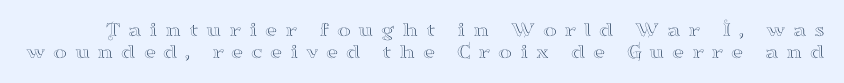
The image shows 21 px text type, upright; set tight line spacing (1.07x), unusually wide letter spacing (+0.36 em), not underlined.
